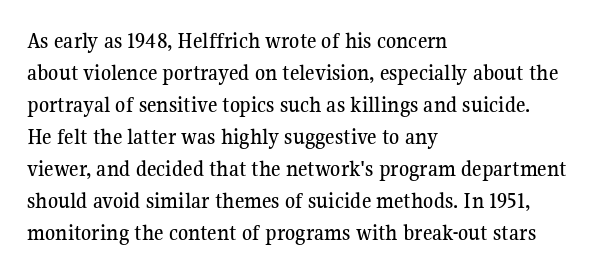
{"italic": "no", "underline": "no", "align": "left", "line_spacing": "normal", "line_spacing_ratio": 1.39, "letter_spacing": "normal", "letter_spacing_em": 0.0, "glyph_px": 23}
